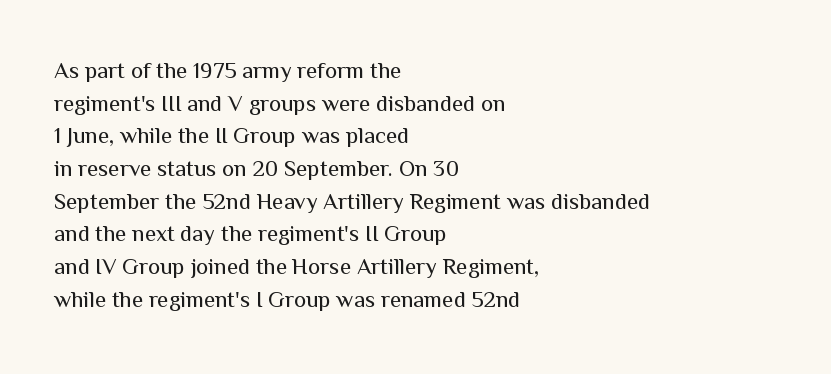
The image shows 23 px text type, upright; set left-aligned, normal line spacing (1.42x), normal letter spacing, not underlined.
